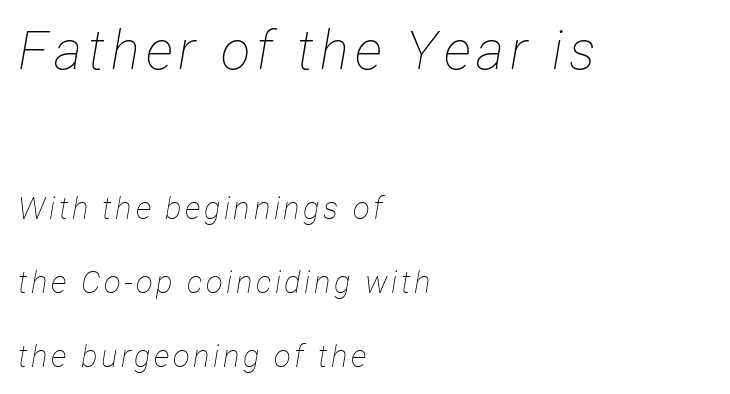
{"italic": "yes", "lean": "right", "slant_degrees": 12, "bold": "no", "weight": "thin", "width": "condensed", "stroke_contrast": "low", "x_height": "medium", "monospaced": "no", "underline": "no", "align": "left", "line_spacing": "loose", "line_spacing_ratio": 2.39, "larger_block": "first", "size_ratio": 1.74, "glyph_px": 54}
